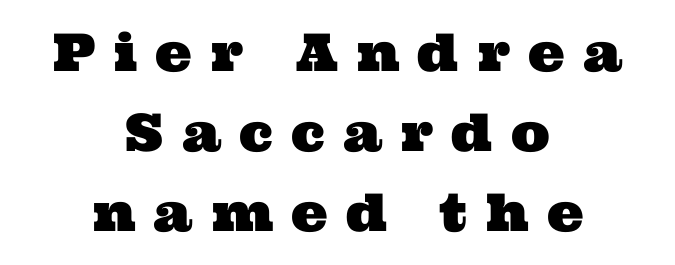
The image shows 52 px wide serif type; set centered, normal line spacing (1.54x), unusually wide letter spacing (+0.35 em), not underlined; medium stroke contrast and a medium x-height.
